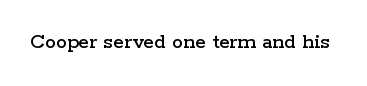
{"italic": "no", "underline": "no", "letter_spacing": "normal", "letter_spacing_em": 0.0, "glyph_px": 22}
